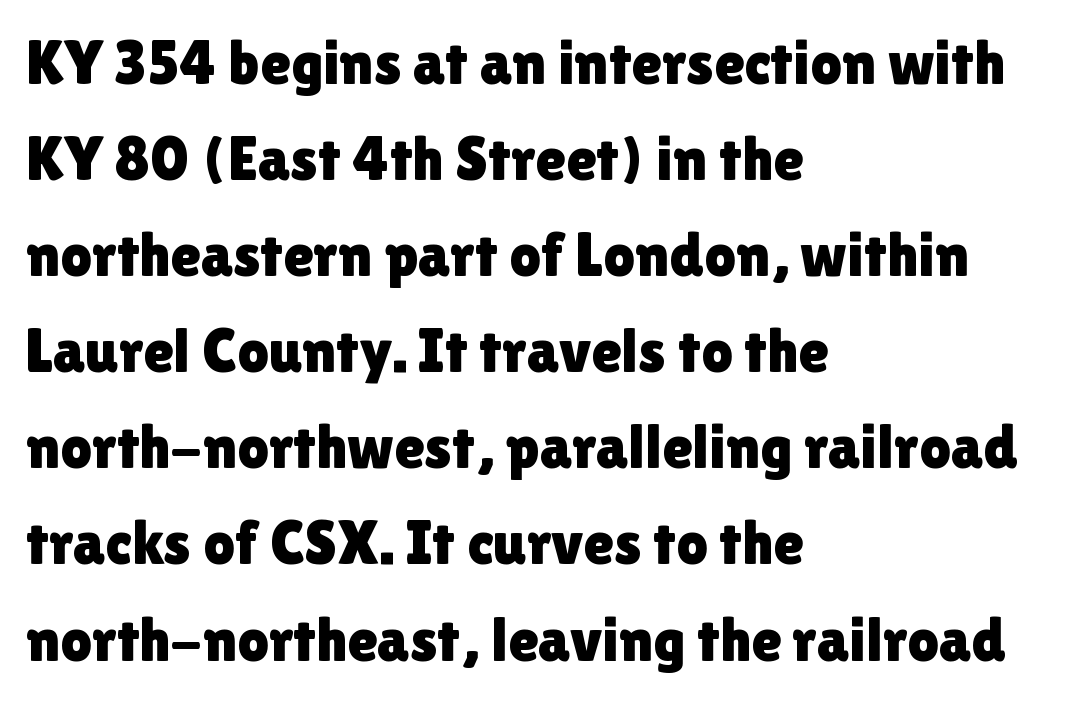
The image shows 62 px sans-serif type, upright; set left-aligned, normal line spacing (1.55x), normal letter spacing, not underlined; a medium x-height.
